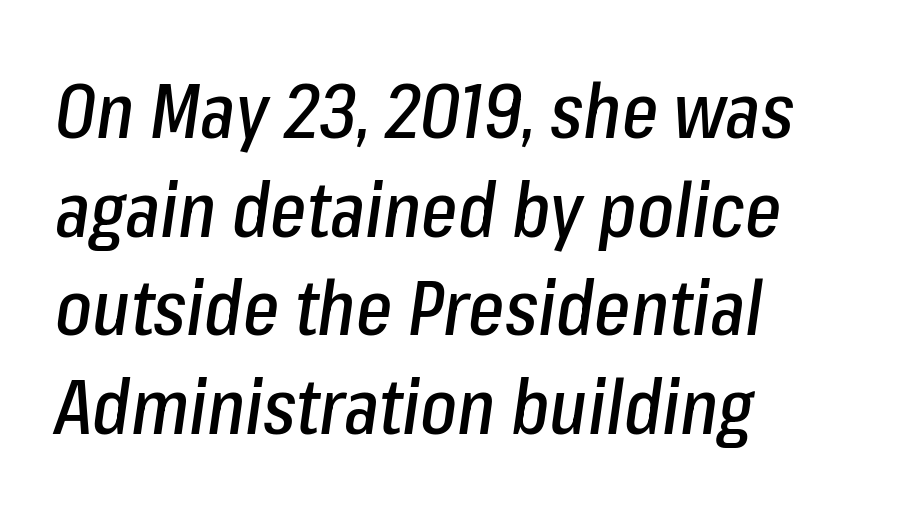
The image shows 77 px condensed type, italic (leaning right); set left-aligned, normal line spacing (1.28x), normal letter spacing, not underlined; low stroke contrast and a medium x-height.
